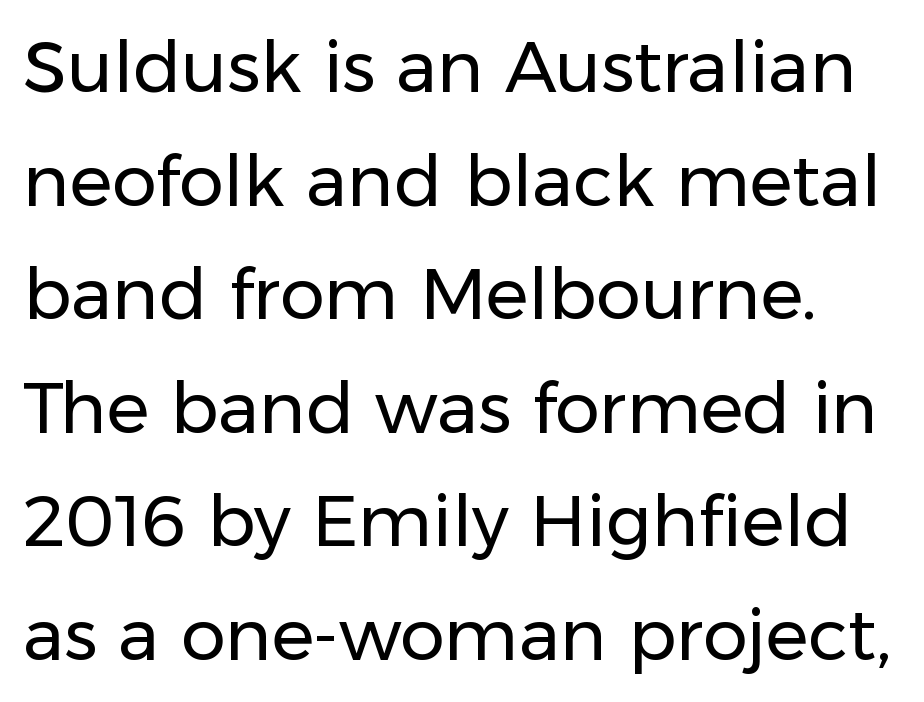
Heft: none added — not bold. Normally led — the rows are evenly, conventionally spaced. Any mark beneath the type? The region is blank. Do the characters align in a grid? No, the font is proportional. I'd call this a sans setting — the letters go barefoot.
